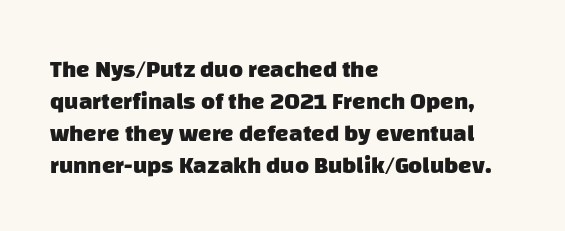
The image shows 24 px bold type; set left-aligned, normal line spacing (1.33x), normal letter spacing, not underlined.
